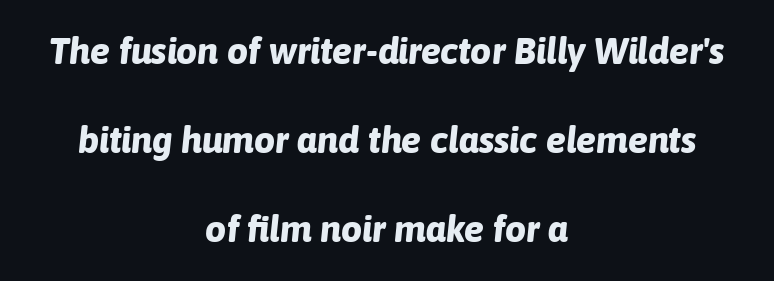
The image shows 37 px bold type, italic (leaning right); set centered, loose line spacing (2.41x), normal letter spacing, not underlined; low stroke contrast and a medium x-height.
